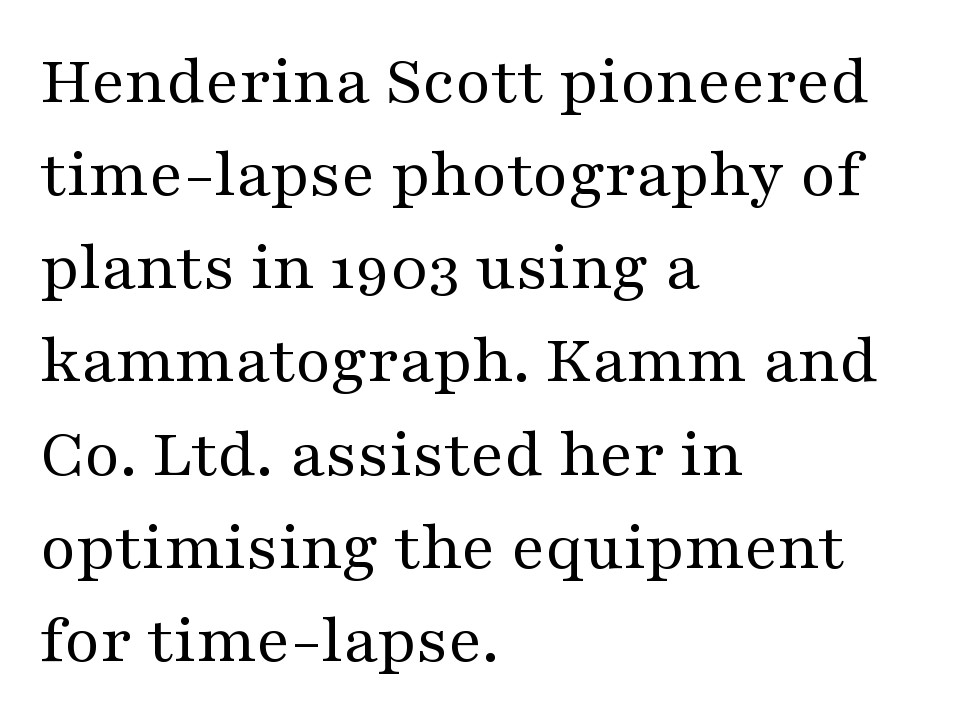
Q: Is the text bold? A: No.
Q: Is the text italic (slanted)? A: No, it is upright.
Q: Is the typeface a serif or a sans-serif typeface? A: Serif.
Q: Is the text underlined? A: No.
Q: How is the paragraph aligned? A: Left-aligned.
Q: Is the spacing between letters normal or unusually wide? A: Normal.
Q: Is the spacing between lines tight, normal or loose? A: Normal.
Q: Width (condensed, normal, or wide)? A: Wide.
Q: Stroke contrast? A: Medium.
Q: x-height? A: Medium.
Q: Monospaced? A: No.
